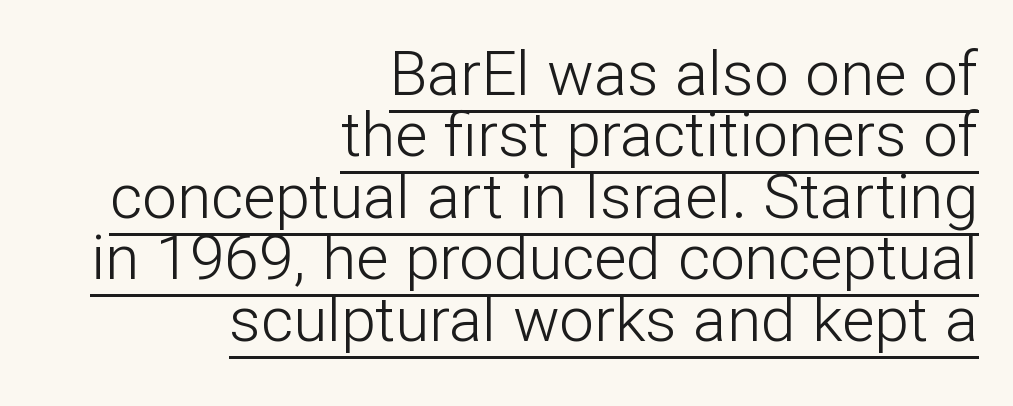
Cramped leading. Every word sits above its own underline. Does the type have serifs? No, each stem ends abruptly. Caption: standard tracking, unaltered. Is this a fixed-width face? No — the glyphs have proportional, varying widths.
